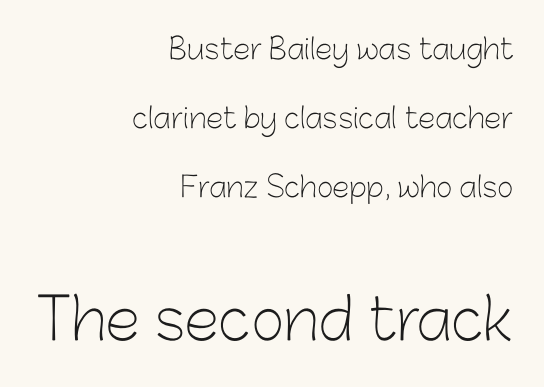
Students, note that the glyphs here touch the page at normal intervals. Here the designer chose a conventional face with non-uniform glyph widths. The letters look calm and open, with moderate or lighter stems. Every row of glyphs terminates at an identical x-position on the right. Characters remain perfectly vertical along every line.
